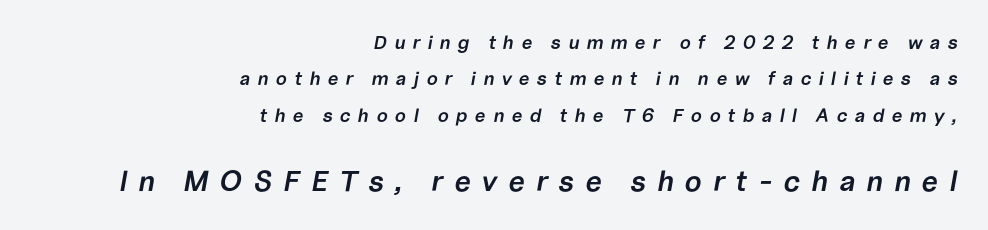
The image shows 29 px semibold type, italic (leaning right); set right-aligned, loose line spacing (1.91x), unusually wide letter spacing (+0.38 em), not underlined; the second (bottom) block is 1.53x larger; low stroke contrast and a medium x-height.
